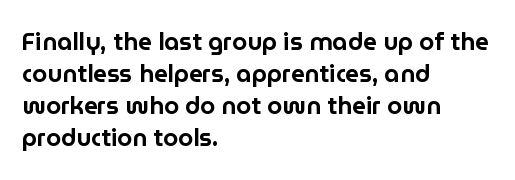
{"italic": "no", "underline": "no", "align": "left", "line_spacing": "normal", "line_spacing_ratio": 1.34, "letter_spacing": "normal", "letter_spacing_em": 0.0, "glyph_px": 24}
